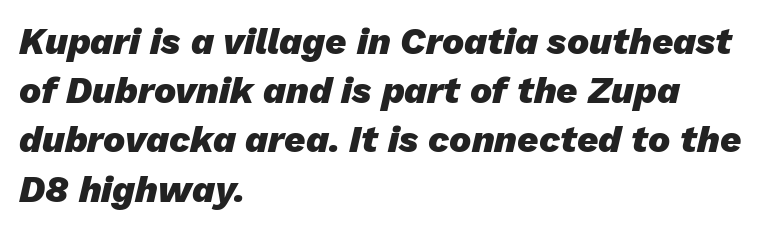
{"italic": "yes", "lean": "right", "slant_degrees": 13, "bold": "yes", "weight": "heavy", "width": "normal", "stroke_contrast": "low", "x_height": "medium", "monospaced": "no", "underline": "no", "align": "left", "line_spacing": "normal", "line_spacing_ratio": 1.33, "letter_spacing": "normal", "letter_spacing_em": 0.0, "glyph_px": 37}
